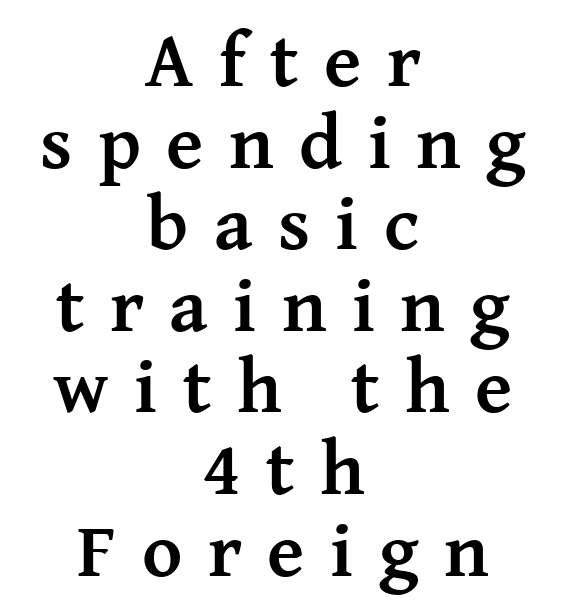
The letters advance in unequal steps, a hallmark of proportional type. On the weight axis this lands at bold, roughly 700. There is plenty of visible air inserted between adjacent glyphs. A roman cut, with each character standing at attention. The whitespace from short lines is split evenly between both sides.
